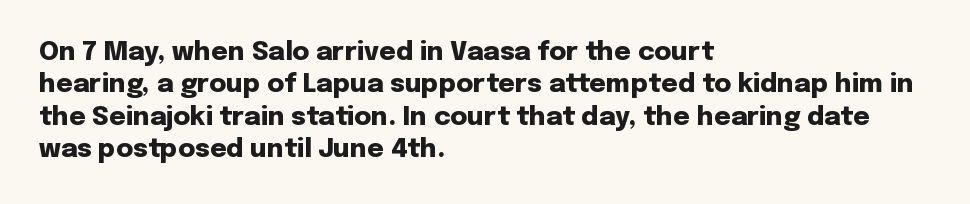
The image shows 26 px bold type, upright; set left-aligned, normal line spacing (1.25x), normal letter spacing, not underlined.
